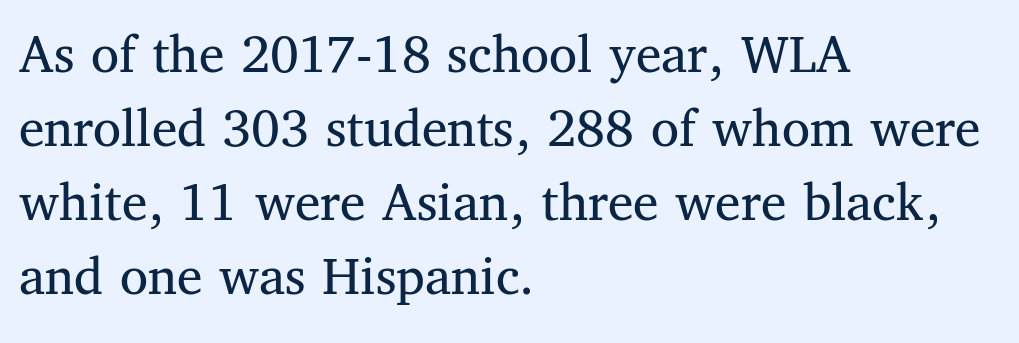
Q: Is the text bold? A: No.
Q: Is the text italic (slanted)? A: No, it is upright.
Q: Is the typeface a serif or a sans-serif typeface? A: Serif.
Q: Is the text underlined? A: No.
Q: How is the paragraph aligned? A: Left-aligned.
Q: Is the spacing between letters normal or unusually wide? A: Normal.
Q: Is the spacing between lines tight, normal or loose? A: Normal.
Q: Width (condensed, normal, or wide)? A: Normal.
Q: Stroke contrast? A: Medium.
Q: x-height? A: Medium.
Q: Monospaced? A: No.
